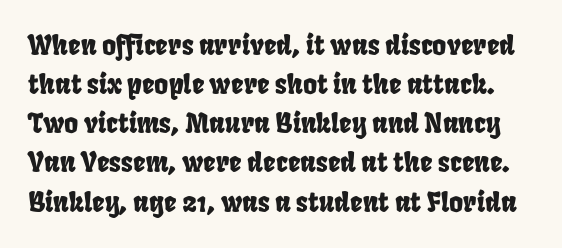
Q: Is the text underlined? A: No.
Q: Is the spacing between letters normal or unusually wide? A: Normal.
Q: Is the spacing between lines tight, normal or loose? A: Normal.
